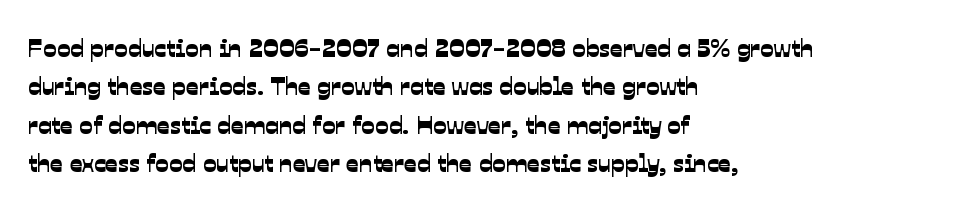
Q: Is the text underlined? A: No.
Q: How is the paragraph aligned? A: Left-aligned.
Q: Is the spacing between letters normal or unusually wide? A: Normal.
Q: Is the spacing between lines tight, normal or loose? A: Normal.
